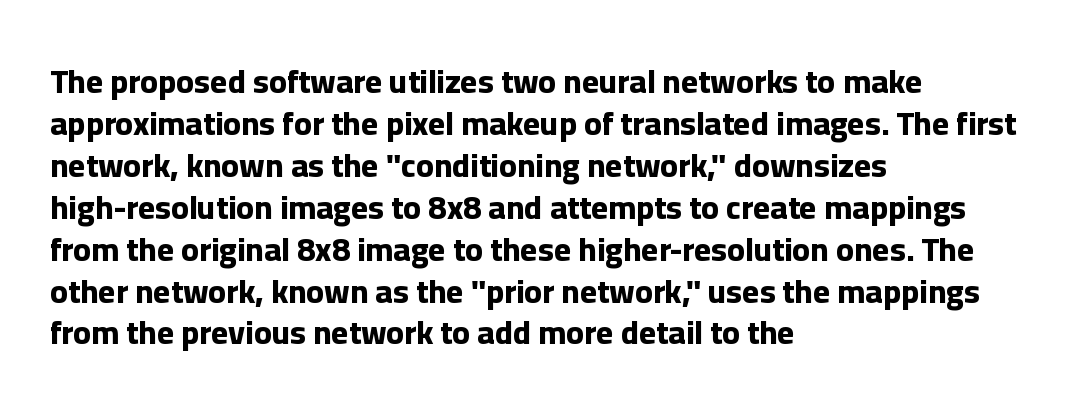
{"serif": "no", "italic": "no", "bold": "yes", "weight": "bold", "width": "normal", "stroke_contrast": "low", "x_height": "medium", "monospaced": "no", "underline": "no", "align": "left", "line_spacing": "normal", "line_spacing_ratio": 1.27, "letter_spacing": "normal", "letter_spacing_em": 0.0, "glyph_px": 33}
